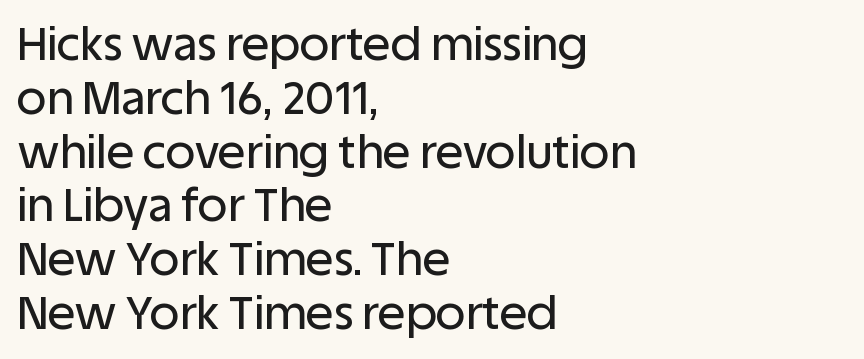
The type is set solid horizontally, with unmodified tracking. Serif or sans? Sans — the stroke terminals are bare. Do the characters align in a grid? No, the font is proportional. The lines are quadded left. Descenders hang freely into open space.
